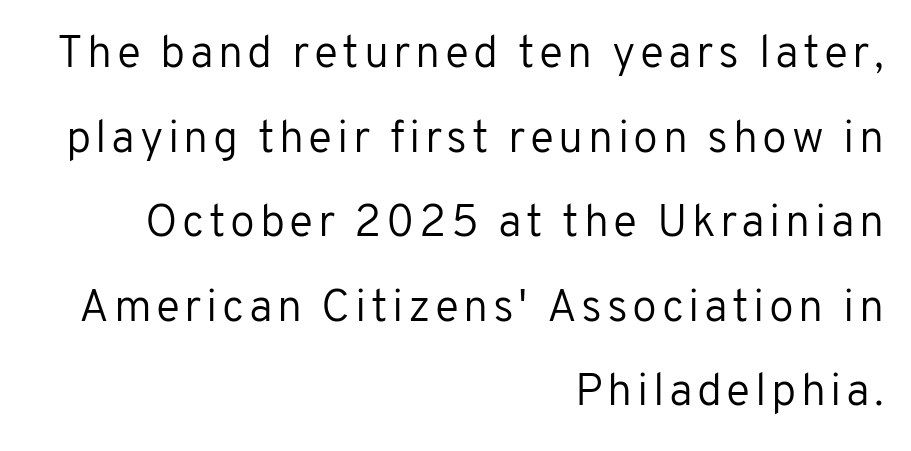
The image shows 45 px regular-weight sans-serif type, upright; set right-aligned, line spacing 1.88x, not underlined; low stroke contrast and a medium x-height.
